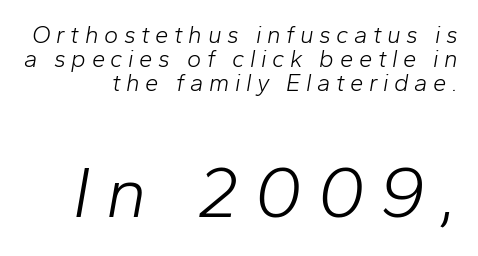
{"italic": "yes", "lean": "right", "slant_degrees": 10, "bold": "no", "weight": "light", "width": "normal", "stroke_contrast": "low", "x_height": "medium", "monospaced": "no", "underline": "no", "align": "right", "line_spacing": "tight", "line_spacing_ratio": 1.0, "letter_spacing": "wide", "letter_spacing_em": 0.23, "larger_block": "second", "size_ratio": 3.0, "glyph_px": 72}
